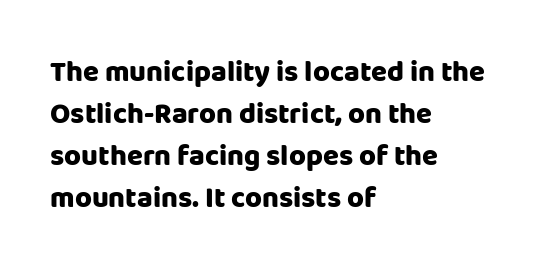
Q: Is the text bold? A: Yes.
Q: Is the text italic (slanted)? A: No, it is upright.
Q: Is the typeface a serif or a sans-serif typeface? A: Sans-serif.
Q: Is the text underlined? A: No.
Q: How is the paragraph aligned? A: Left-aligned.
Q: Is the spacing between letters normal or unusually wide? A: Normal.
Q: Is the spacing between lines tight, normal or loose? A: Normal.
Q: Width (condensed, normal, or wide)? A: Normal.
Q: Stroke contrast? A: Low.
Q: x-height? A: Large.
Q: Monospaced? A: No.
